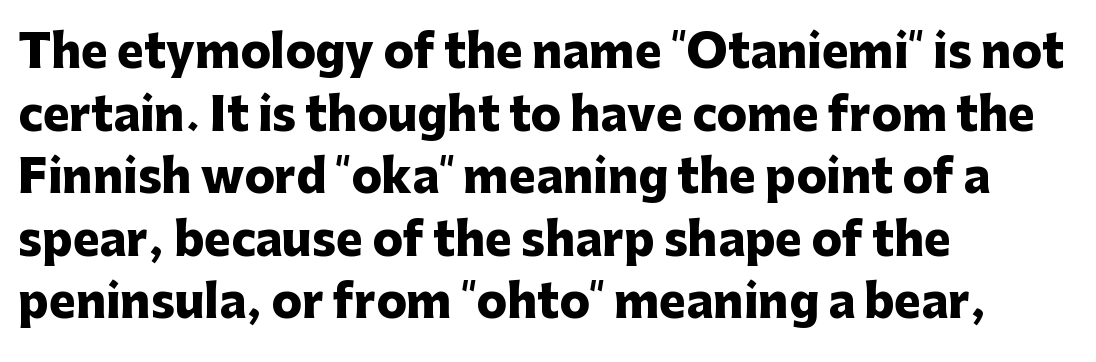
The rows are spaced the way most documents space them. Think of a printed novel: that variable character pitch is what you see here. Examine the stroke ends and you'll find no serifs. The rendering uses a bold face; every stroke is thick and dark. Vertical strokes here are truly vertical. If you drew a ruler down the left edge, every line would touch it.
